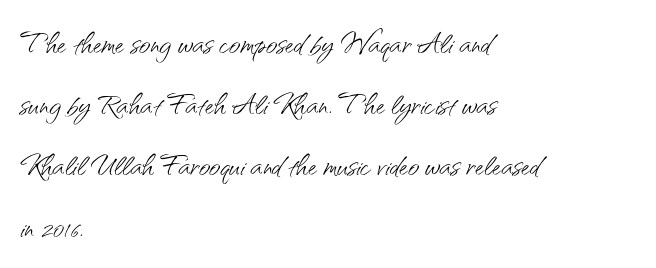
The rendering uses natural spacing where letterforms have individual widths. Typeset ragged right — the left edge is the straight one. Honestly, there is no underline to notice here at all. Standard letterfit; no display-style spreading of the glyphs.
